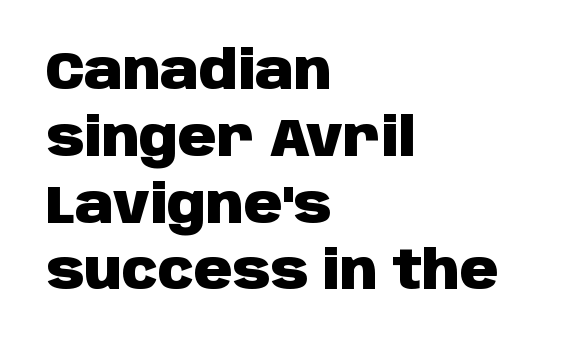
No extra tracking has been applied to these lines. Summary of vertical rhythm: regular, with standard interline spacing. The zone under the glyphs is completely vacant. As a designer I'd log this as weight 700, bold. Designer's note — italics off, roman on.
